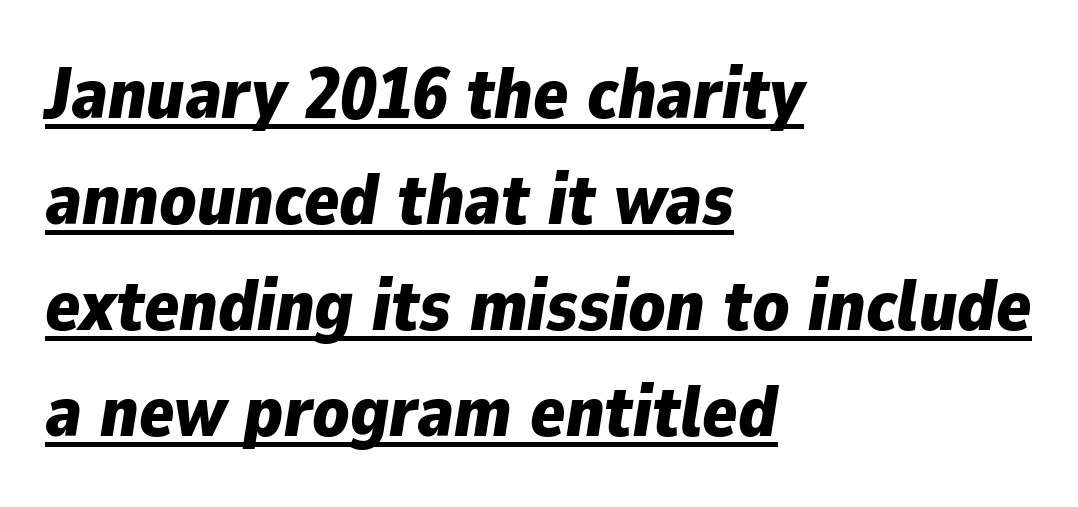
A rule runs beneath these lines of type. Honestly, the row spacing looks completely unremarkable. Students, this is bold: see how much ink each stroke carries. Which margin do the lines hug? The left one — the right edge is uneven. A typesetter would call this proportional, since set widths differ per character.
